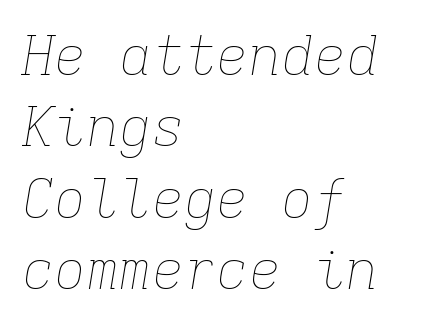
These lines keep a tight, regular rhythm from letter to letter. Note the uniform advance width — an 'i' takes as much space as an 'm'. Notice how the passage keeps a crisp vertical edge on the left only. Slanted lettering throughout. A normal amount of white space separates one row of letters from the next. Is the stroke heavy? The answer is a plain regular-or-lighter.
